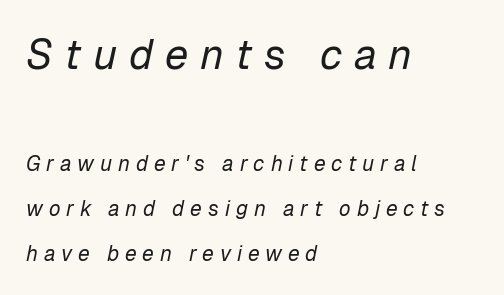
The image shows 42 px regular-weight type, italic (leaning right); set left-aligned, loose line spacing (2.14x), unusually wide letter spacing (+0.28 em), not underlined; the first (top) block is 2.0x larger; low stroke contrast and a medium x-height.
